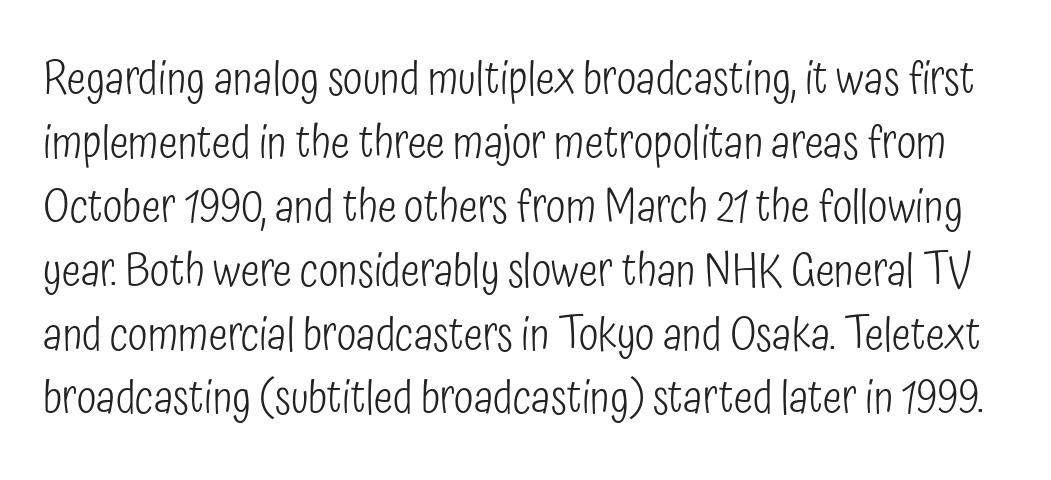
The image shows 45 px light, condensed sans-serif type, upright; set normal line spacing (1.42x), normal letter spacing, not underlined; low stroke contrast and a medium x-height.
